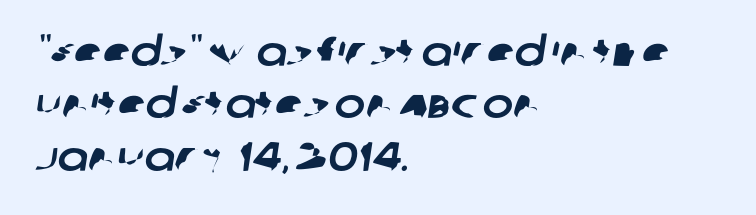
Varying glyph widths throughout — classic text-font behaviour. No extra tracking has been applied to these lines. Short and long lines alike share a common starting point at left. Font category for this specimen: sans-serif. Vertically, the passage feels balanced, rows spaced as you'd expect. Bare-footed words on every line.
